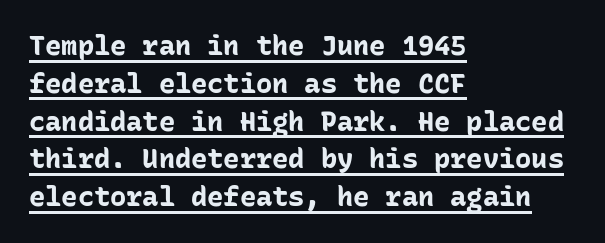
Does the leading feel generous? No, just average. These words are printed bold, with thick strokes throughout. The string is rendered with underlining switched on. In CSS terms this would be text-align: left.
